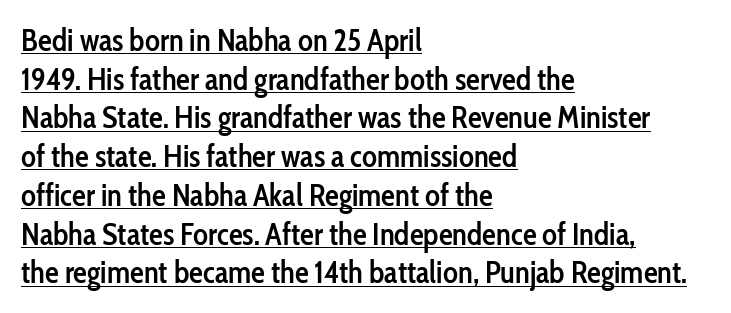
The image shows 31 px semibold, condensed sans-serif type, upright; set left-aligned, normal line spacing (1.25x), normal letter spacing, underlined; low stroke contrast and a medium x-height.
